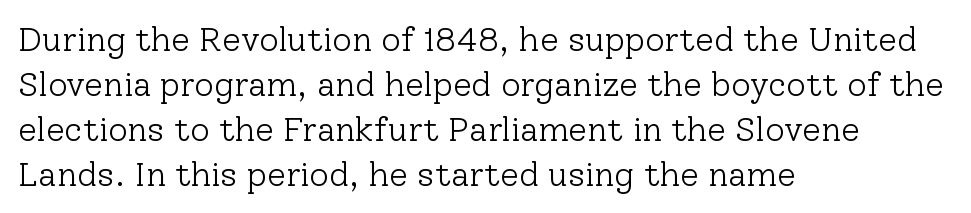
The image shows 34 px light serif type, upright; set left-aligned, normal line spacing (1.32x), normal letter spacing, not underlined; low stroke contrast and a medium x-height.
